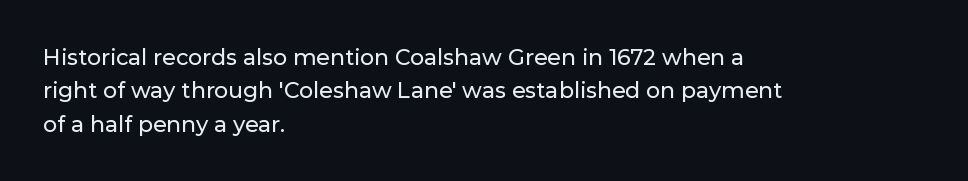
Q: Is the text italic (slanted)? A: No, it is upright.
Q: Is the text underlined? A: No.
Q: How is the paragraph aligned? A: Left-aligned.
Q: Is the spacing between letters normal or unusually wide? A: Normal.
Q: Is the spacing between lines tight, normal or loose? A: Normal.
